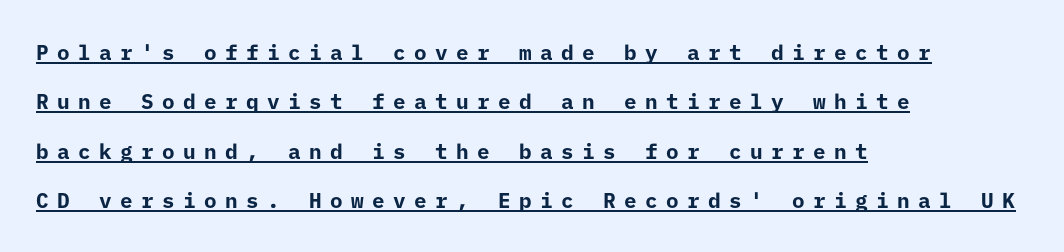
The strokes are fattened all the way to bold. Tall strokes in this sample are plumb rather than angled. Casual observation: everything's shoved over to the left. You could fit nearly another row in the gap between these rows.
